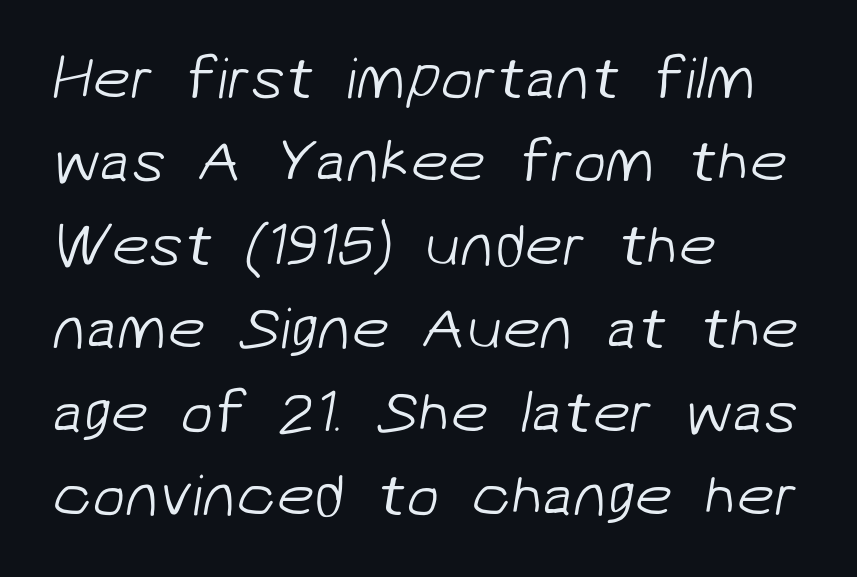
The image shows 60 px light sans-serif type; set left-aligned, normal line spacing (1.39x), normal letter spacing, not underlined; low stroke contrast and a medium x-height.
